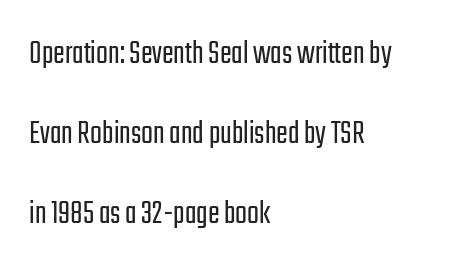
The image shows 35 px light, condensed sans-serif type, upright; set left-aligned, loose line spacing (2.29x), normal letter spacing, not underlined; low stroke contrast and a medium x-height.
